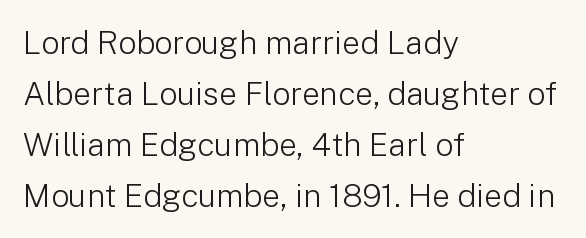
Q: Is the text bold? A: No.
Q: Is the text italic (slanted)? A: No, it is upright.
Q: Is the typeface a serif or a sans-serif typeface? A: Sans-serif.
Q: Is the text underlined? A: No.
Q: How is the paragraph aligned? A: Left-aligned.
Q: Is the spacing between letters normal or unusually wide? A: Normal.
Q: Is the spacing between lines tight, normal or loose? A: Normal.
Q: Width (condensed, normal, or wide)? A: Normal.
Q: Stroke contrast? A: Low.
Q: x-height? A: Medium.
Q: Monospaced? A: No.
